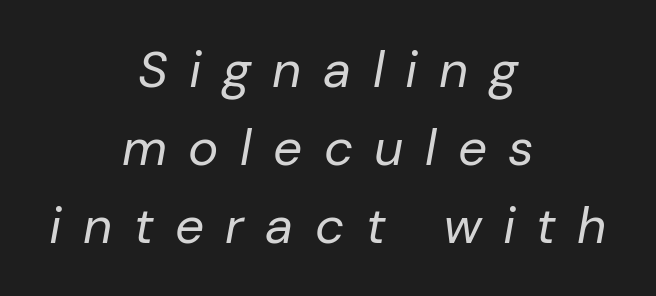
{"italic": "yes", "lean": "right", "slant_degrees": 10, "bold": "no", "weight": "regular", "width": "normal", "stroke_contrast": "low", "x_height": "medium", "monospaced": "no", "underline": "no", "align": "center", "line_spacing": "normal", "line_spacing_ratio": 1.53, "letter_spacing": "wide", "letter_spacing_em": 0.42, "glyph_px": 51}
